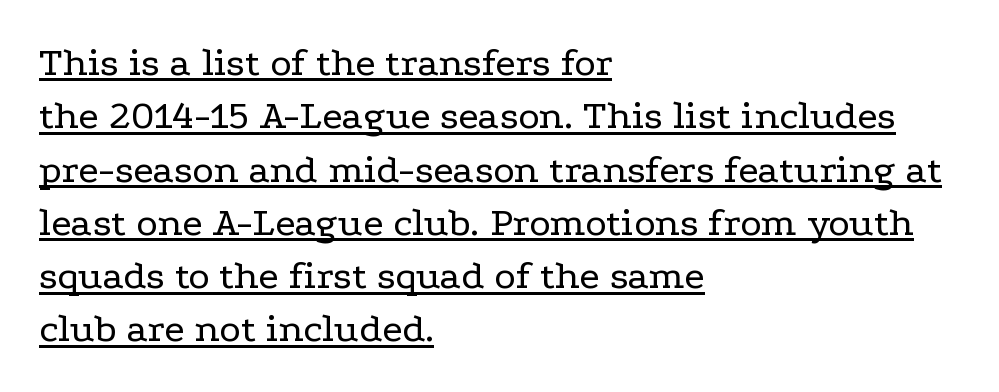
The image shows 41 px regular-weight, wide serif type, upright; set left-aligned, normal line spacing (1.3x), normal letter spacing, underlined; low stroke contrast and a medium x-height.
